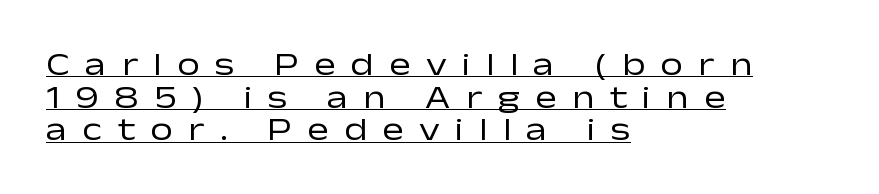
Q: Is the text bold? A: No.
Q: Is the text italic (slanted)? A: No, it is upright.
Q: Is the typeface a serif or a sans-serif typeface? A: Sans-serif.
Q: Is the text underlined? A: Yes.
Q: How is the paragraph aligned? A: Left-aligned.
Q: Is the spacing between letters normal or unusually wide? A: Unusually wide.
Q: Is the spacing between lines tight, normal or loose? A: Tight.
Q: Width (condensed, normal, or wide)? A: Wide.
Q: Stroke contrast? A: Low.
Q: x-height? A: Medium.
Q: Monospaced? A: No.
